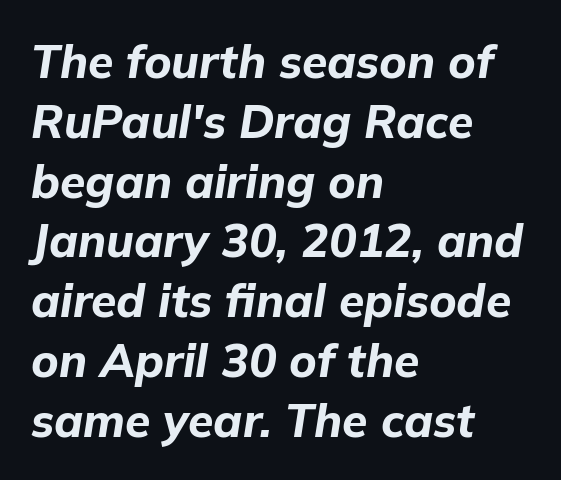
The image shows 46 px bold type, italic (leaning right); set left-aligned, normal line spacing (1.3x), normal letter spacing, not underlined; low stroke contrast and a medium x-height.
